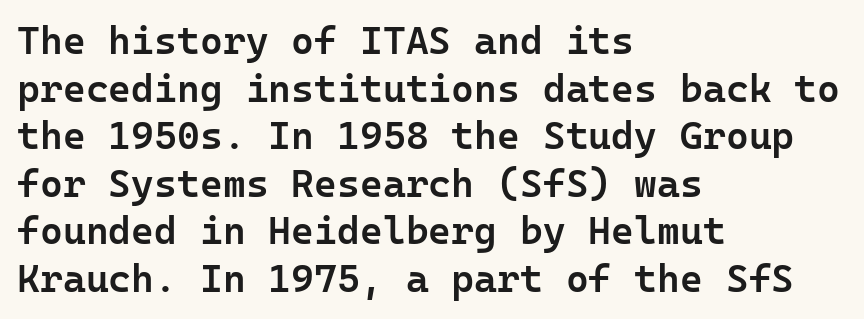
Q: Is the text bold? A: Semi-bold.
Q: Is the text italic (slanted)? A: No, it is upright.
Q: Is the typeface a serif or a sans-serif typeface? A: Sans-serif.
Q: Is the text underlined? A: No.
Q: How is the paragraph aligned? A: Left-aligned.
Q: Is the spacing between letters normal or unusually wide? A: Normal.
Q: Width (condensed, normal, or wide)? A: Normal.
Q: Stroke contrast? A: Low.
Q: x-height? A: Medium.
